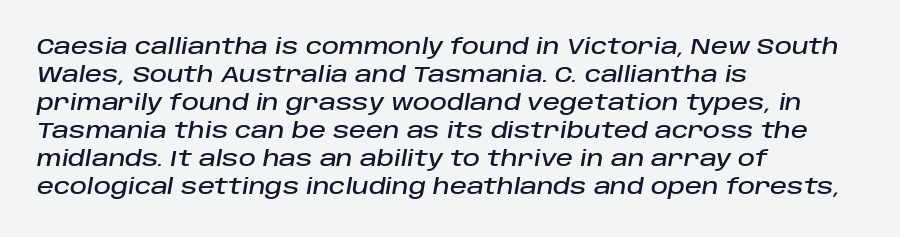
Q: Is the text italic (slanted)? A: Yes, it leans right by about 10 degrees.
Q: Is the text underlined? A: No.
Q: How is the paragraph aligned? A: Left-aligned.
Q: Is the spacing between letters normal or unusually wide? A: Normal.
Q: Is the spacing between lines tight, normal or loose? A: Normal.
